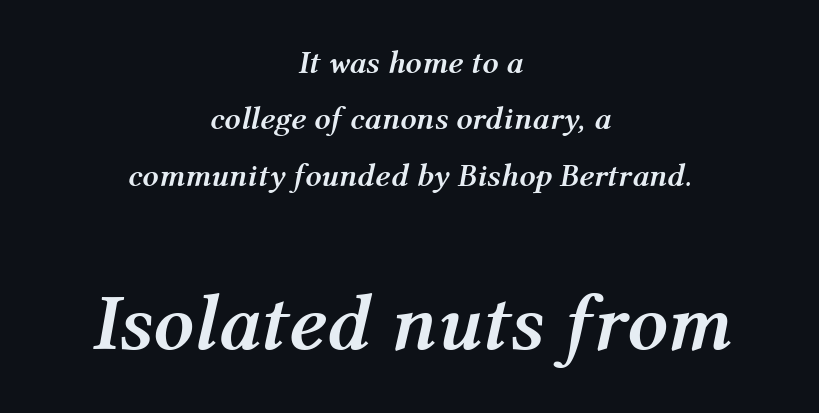
Horizontal alignment here is central, giving a formal, balanced look. A student would notice the bottom passage is typeset larger than what precedes it. Is this a fixed-width face? No — the glyphs have proportional, varying widths. Students, note that the glyphs here touch the page at normal intervals.
